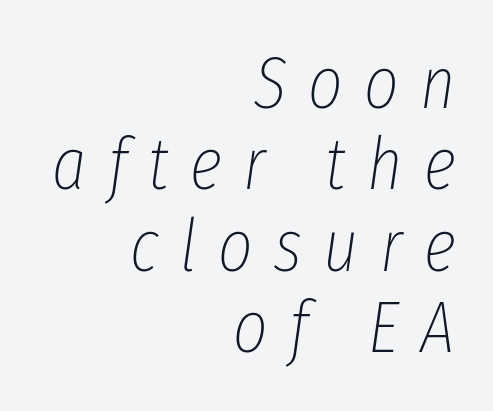
The image shows 74 px thin, condensed type, italic (leaning right); set right-aligned, tight line spacing (1.1x), unusually wide letter spacing (+0.29 em), not underlined; low stroke contrast and a medium x-height.
